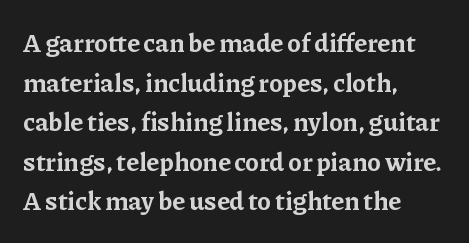
Line spacing here is normal. Words float on clear page, feet unadorned. Each glyph is drawn with heavy, bold strokes. There is no visible air inserted between adjacent glyphs. These lines are set flush left with a ragged right edge. This is roman type, the default non-slanted kind.
